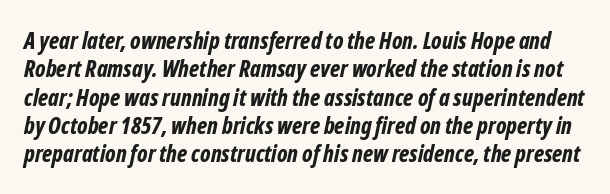
Slant detected: the letters are inclined. Strokes here are thick enough to call this a true bold. Words appear dense and cohesive because spacing is normal. The area under the type is left untouched.
